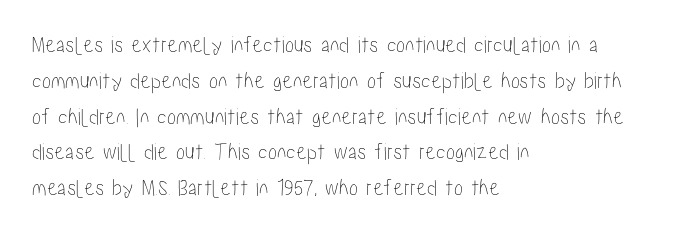
The image shows 24 px text type, upright; set left-aligned, normal line spacing (1.49x), normal letter spacing, not underlined.
